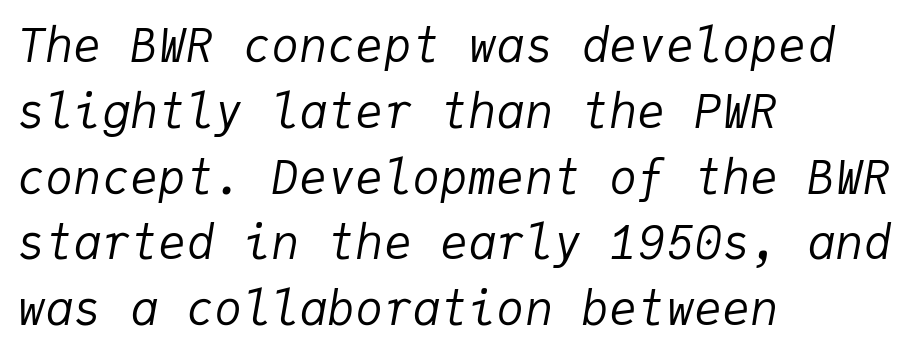
The image shows 47 px regular-weight type, italic (leaning right), monospaced; set left-aligned, normal line spacing (1.4x), normal letter spacing, not underlined; low stroke contrast and a medium x-height.
